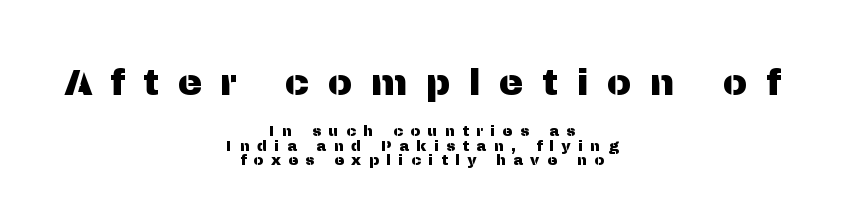
The image shows 37 px sans-serif type, upright; set centered, tight line spacing (0.96x), unusually wide letter spacing (+0.49 em), not underlined; the first (top) block is 2.47x larger; medium stroke contrast and a medium x-height.
